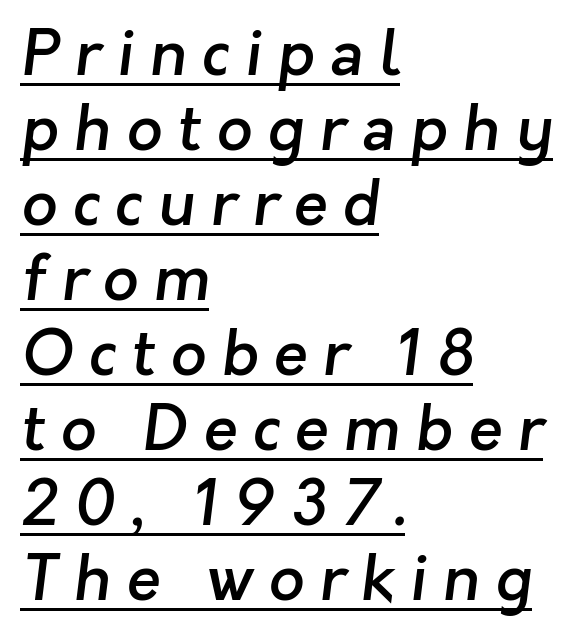
The image shows 63 px semibold sans-serif type; set left-aligned, line spacing 1.19x, unusually wide letter spacing (+0.24 em), underlined; low stroke contrast and a medium x-height.
